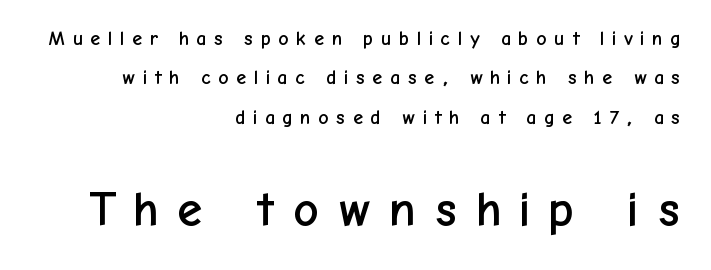
{"serif": "no", "italic": "no", "width": "normal", "stroke_contrast": "low", "x_height": "medium", "monospaced": "no", "underline": "no", "align": "right", "line_spacing": "loose", "line_spacing_ratio": 1.97, "letter_spacing": "wide", "letter_spacing_em": 0.34, "larger_block": "second", "size_ratio": 2.5, "glyph_px": 50}
